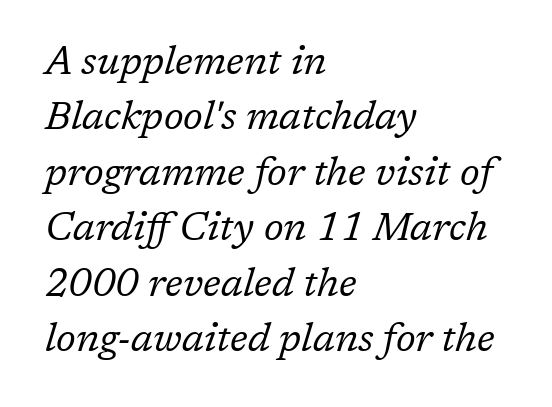
Q: Is the text bold? A: No.
Q: Is the text italic (slanted)? A: Yes, it leans right by about 17 degrees.
Q: Is the typeface a serif or a sans-serif typeface? A: Serif.
Q: Is the text underlined? A: No.
Q: How is the paragraph aligned? A: Left-aligned.
Q: Is the spacing between letters normal or unusually wide? A: Normal.
Q: Is the spacing between lines tight, normal or loose? A: Normal.
Q: Width (condensed, normal, or wide)? A: Normal.
Q: Stroke contrast? A: Low.
Q: x-height? A: Medium.
Q: Monospaced? A: No.
